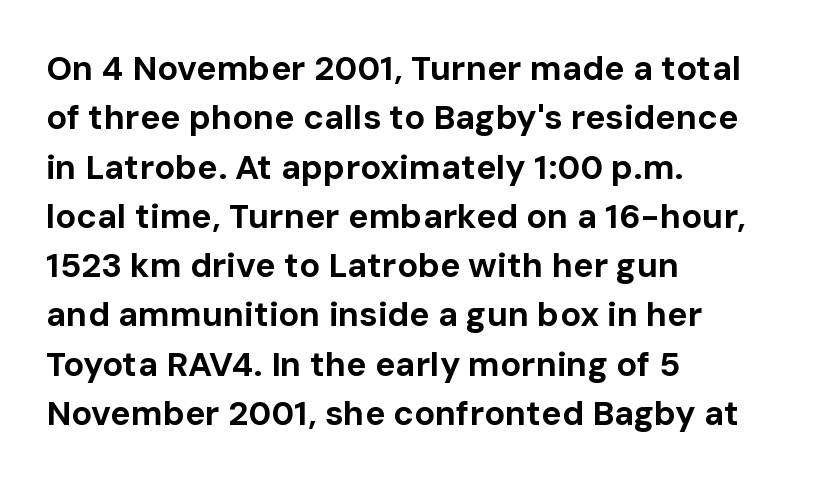
Caption: standard tracking, unaltered. Compared with a centered layout, this one pins lines to the left instead. Type style note: lacks serifs. No word sits above an underline. The rendering uses a bold face; every stroke is thick and dark. Looks like regular typesetting: each glyph gets only the width it needs.
